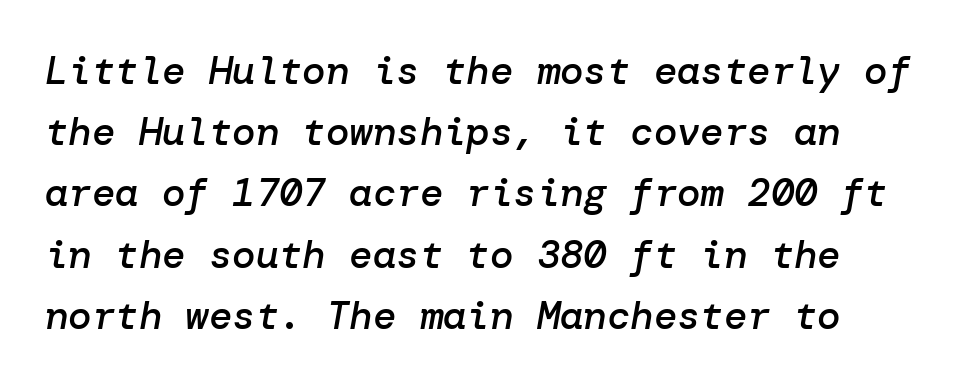
Words appear dense and cohesive because spacing is normal. The leading is moderate, giving the passage an even texture. The specimen reads as italic at a glance. The font is running at a semibold setting, under full bold. The area under the type is left untouched.
